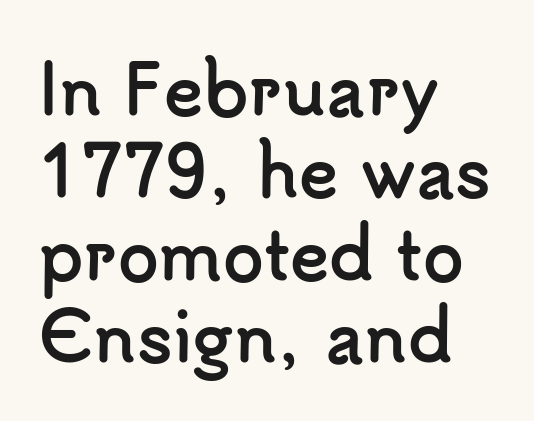
{"serif": "no", "italic": "no", "bold": "yes", "weight": "semibold", "width": "normal", "stroke_contrast": "low", "x_height": "small", "monospaced": "no", "underline": "no", "align": "left", "line_spacing": "normal", "line_spacing_ratio": 1.25, "letter_spacing": "normal", "letter_spacing_em": 0.0, "glyph_px": 66}
